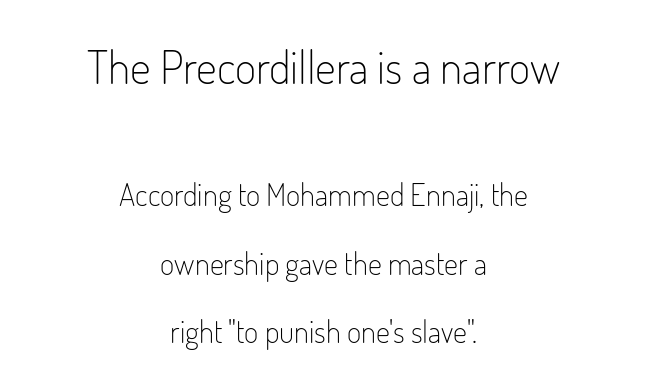
Plain, unruled lines of type. Serif or sans? Sans — the stroke terminals are bare. Students, note that the glyphs here touch the page at normal intervals. When letters stand straight like this, we call the style roman or upright. One-word summary of the alignment: center.
